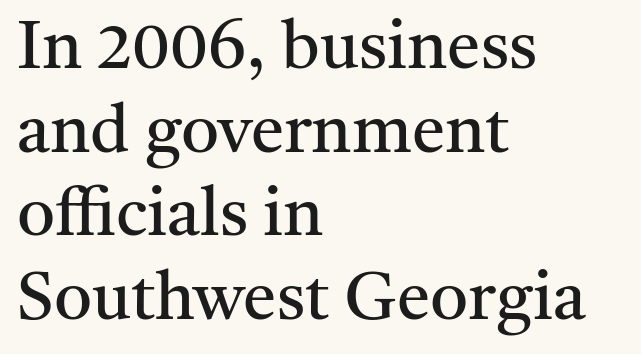
Italic: no, the glyphs are upright roman. There is no visible air inserted between adjacent glyphs. Line beginnings align vertically; line endings do not. Descender tails drop into unmarked territory. Horizontal bands of white between lines are of average thickness.
